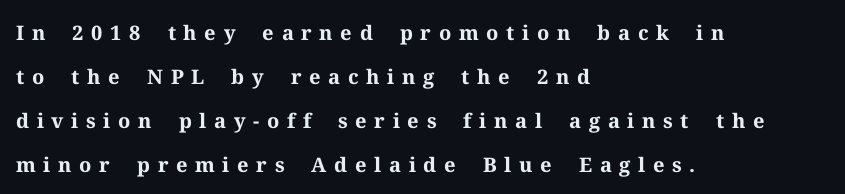
Honestly, the letter spacing is so wide it's the main thing you notice. The sample has been set heavy, in full bold. The gap between lines stays unmarked. It's the straight-up-and-down kind of type.
